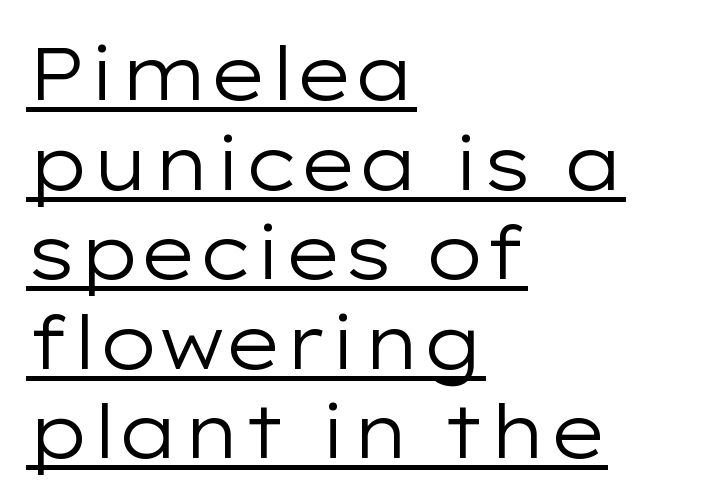
The image shows 74 px regular-weight, wide sans-serif type, upright; set left-aligned, line spacing 1.21x, normal letter spacing, underlined; low stroke contrast and a medium x-height.
